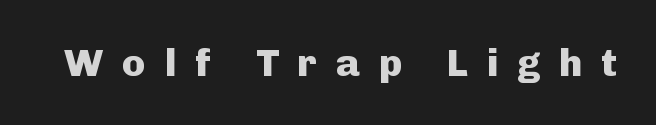
Q: Is the text bold? A: Yes.
Q: Is the text italic (slanted)? A: No, it is upright.
Q: Is the typeface a serif or a sans-serif typeface? A: Sans-serif.
Q: Is the text underlined? A: No.
Q: Is the spacing between letters normal or unusually wide? A: Unusually wide.
Q: Width (condensed, normal, or wide)? A: Normal.
Q: Stroke contrast? A: Low.
Q: x-height? A: Medium.
Q: Monospaced? A: No.
